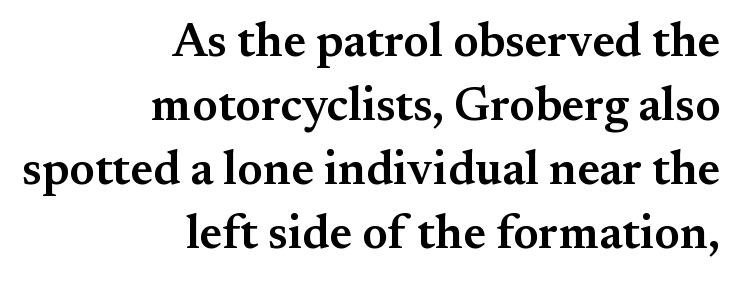
The image shows 47 px semibold serif type, upright; set right-aligned, normal line spacing (1.36x), normal letter spacing, not underlined; medium stroke contrast and a small x-height.
